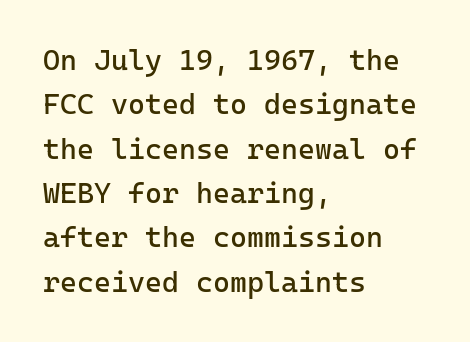
{"serif": "no", "italic": "no", "bold": "no", "weight": "regular", "width": "normal", "stroke_contrast": "low", "x_height": "medium", "monospaced": "yes", "underline": "no", "align": "left", "line_spacing": "normal", "line_spacing_ratio": 1.53, "letter_spacing": "normal", "letter_spacing_em": 0.0, "glyph_px": 29}
